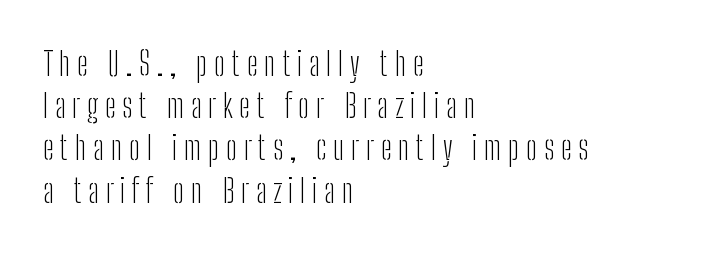
This sample is left-justified, so line endings fall wherever the words run out. What kind of face is this? One without serifs — a sans. Here the designer chose a conventional face with non-uniform glyph widths. Rule under the text: the space is simply empty. Every character sits straight up, as roman type does.
